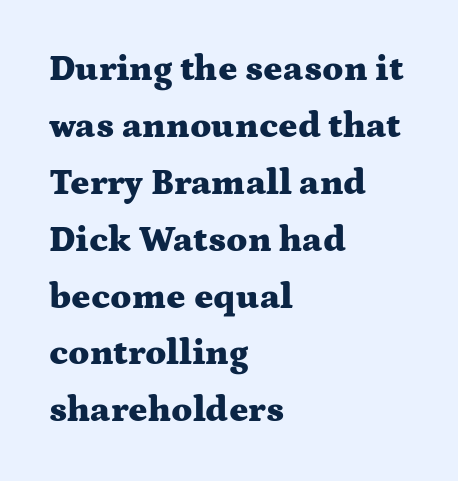
The image shows 36 px heavy, wide serif type, upright; set left-aligned, normal line spacing (1.58x), normal letter spacing, not underlined; medium stroke contrast and a medium x-height.
